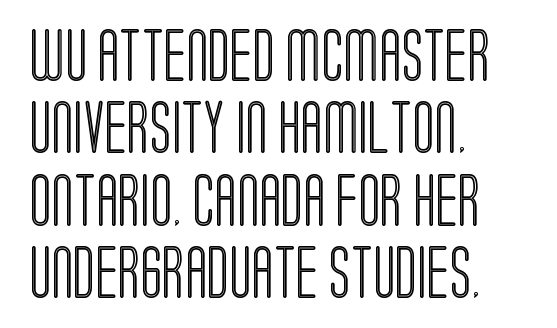
Q: Is the text italic (slanted)? A: No, it is upright.
Q: Is the text underlined? A: No.
Q: How is the paragraph aligned? A: Left-aligned.
Q: Is the spacing between letters normal or unusually wide? A: Normal.
Q: Is the spacing between lines tight, normal or loose? A: Normal.
Q: Width (condensed, normal, or wide)? A: Condensed.
Q: x-height? A: Large.
Q: Monospaced? A: No.
